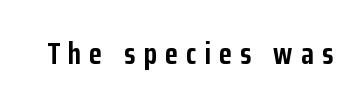
{"serif": "no", "italic": "no", "bold": "yes", "weight": "semibold", "width": "condensed", "stroke_contrast": "low", "x_height": "medium", "monospaced": "no", "underline": "no", "letter_spacing": "wide", "letter_spacing_em": 0.27, "glyph_px": 30}
